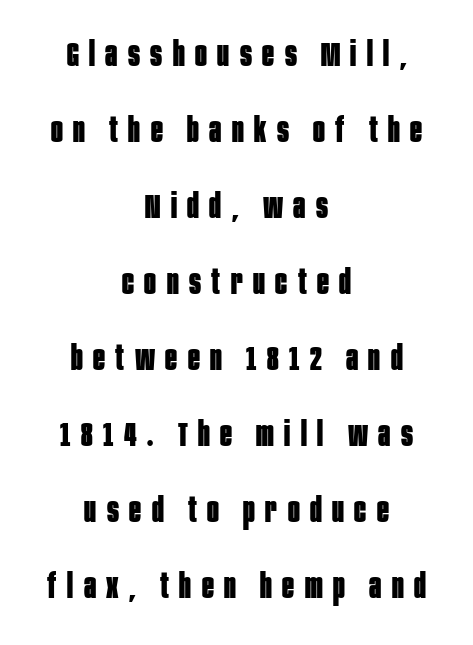
Q: Is the text bold? A: Yes.
Q: Is the text italic (slanted)? A: No, it is upright.
Q: Is the typeface a serif or a sans-serif typeface? A: Sans-serif.
Q: Is the text underlined? A: No.
Q: How is the paragraph aligned? A: Centered.
Q: Is the spacing between letters normal or unusually wide? A: Unusually wide.
Q: Is the spacing between lines tight, normal or loose? A: Loose.
Q: Width (condensed, normal, or wide)? A: Condensed.
Q: Stroke contrast? A: Low.
Q: x-height? A: Large.
Q: Monospaced? A: No.
